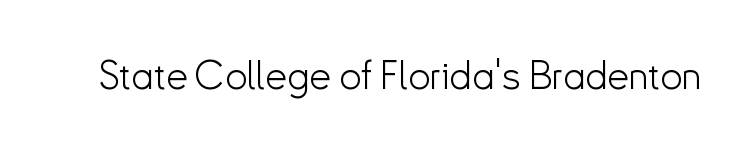
{"serif": "no", "italic": "no", "bold": "no", "weight": "light", "width": "normal", "stroke_contrast": "low", "x_height": "small", "monospaced": "no", "underline": "no", "letter_spacing": "normal", "letter_spacing_em": 0.0, "glyph_px": 39}
